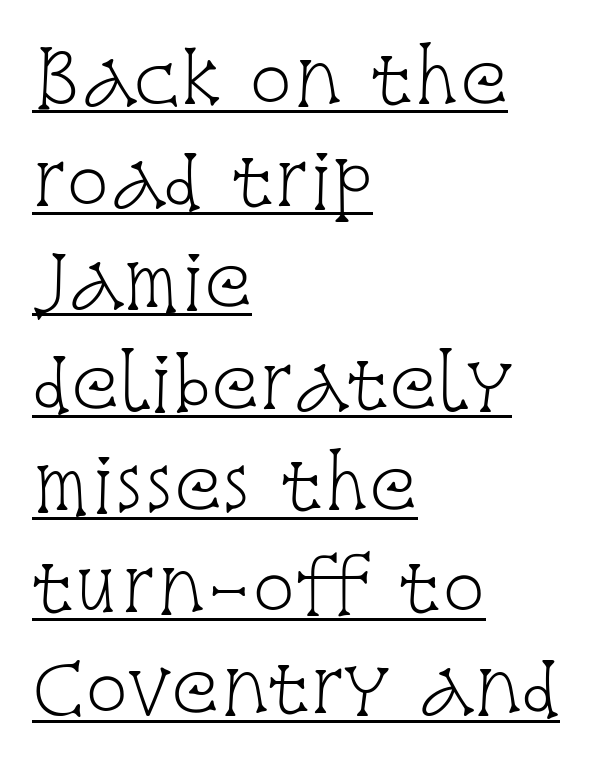
Counters stay open thanks to moderate or lighter strokes. If you drew a line through each stem, it would be perfectly vertical. These lines keep a tight, regular rhythm from letter to letter. Underlining? Definitely there.
